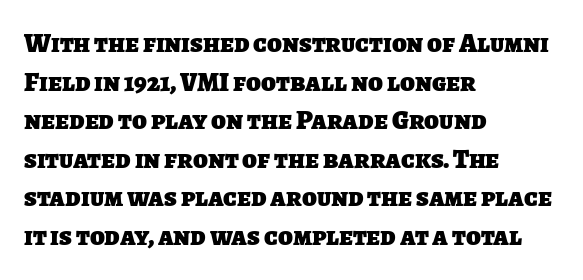
Evenly set lines give the paragraph a standard silhouette. Notice how thick the strokes are: this is what a full bold looks like. Where is the straight margin? On the left. The horizontal fit of the characters is conventional and even.
